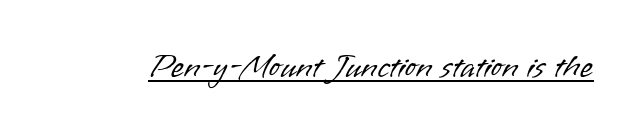
The image shows 34 px light sans-serif type; set normal letter spacing, underlined; low stroke contrast and a small x-height.
